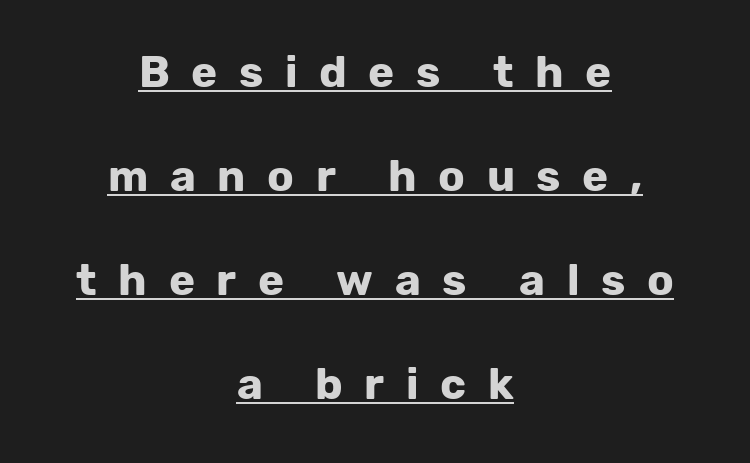
{"serif": "no", "italic": "no", "bold": "yes", "weight": "bold", "width": "normal", "stroke_contrast": "low", "x_height": "medium", "monospaced": "no", "underline": "yes", "align": "center", "line_spacing": "loose", "line_spacing_ratio": 2.36, "letter_spacing": "wide", "letter_spacing_em": 0.49, "glyph_px": 44}
